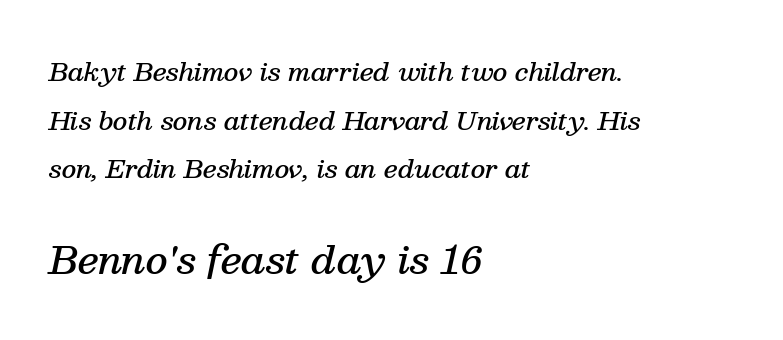
Look at the bottom of the vertical strokes: they flare into serifs here. Caption: upper text group reduced, lower text group enlarged. Tracking here is standard; glyphs follow each other at the usual distance. The letters advance in unequal steps, a hallmark of proportional type.
